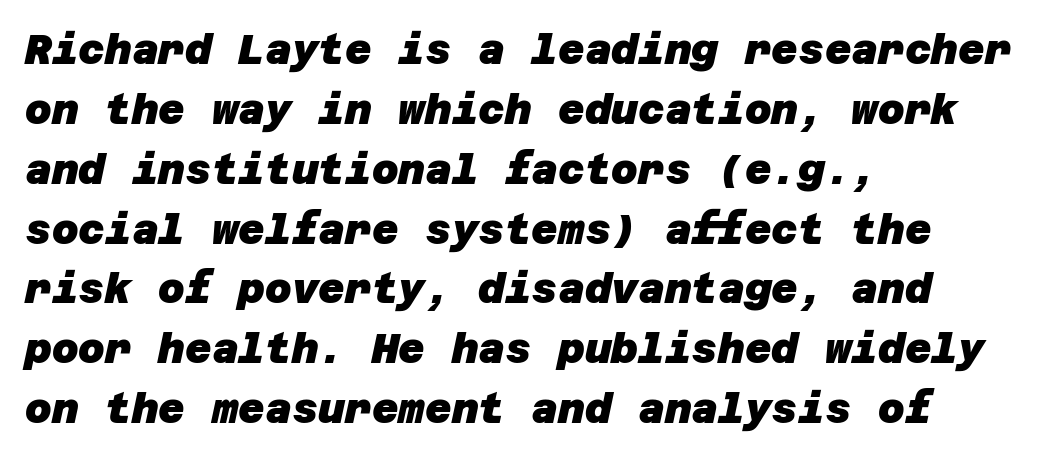
The image shows 41 px heavy sans-serif type; set left-aligned, normal line spacing (1.46x), normal letter spacing, not underlined; low stroke contrast and a large x-height.
